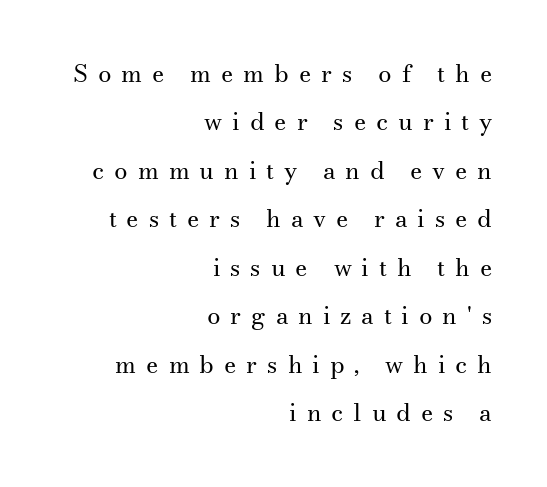
Q: Is the text bold? A: No.
Q: Is the text italic (slanted)? A: No, it is upright.
Q: Is the text underlined? A: No.
Q: How is the paragraph aligned? A: Right-aligned.
Q: Is the spacing between letters normal or unusually wide? A: Unusually wide.
Q: Is the spacing between lines tight, normal or loose? A: Loose.
